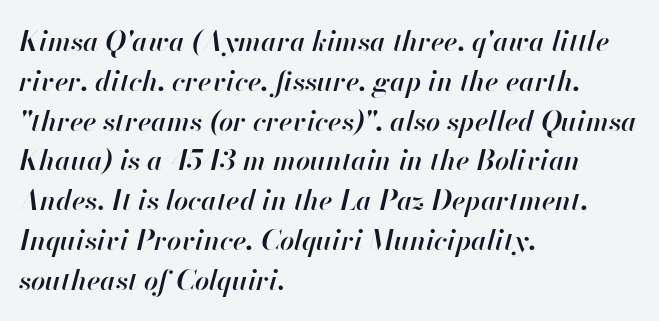
{"italic": "yes", "lean": "right", "slant_degrees": 13, "bold": "semi", "weight": "semibold", "width": "normal", "stroke_contrast": "high", "x_height": "small", "monospaced": "no", "underline": "no", "align": "left", "line_spacing": "normal", "line_spacing_ratio": 1.42, "letter_spacing": "normal", "letter_spacing_em": 0.0, "glyph_px": 28}
